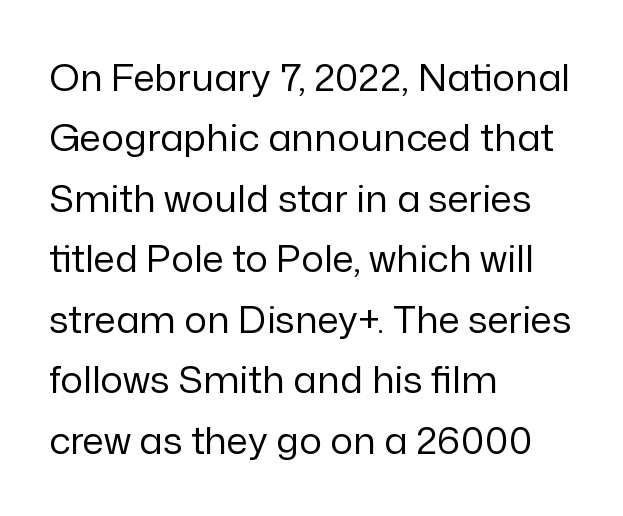
The image shows 38 px regular-weight sans-serif type, upright; set left-aligned, normal line spacing (1.59x), normal letter spacing, not underlined; low stroke contrast and a medium x-height.
